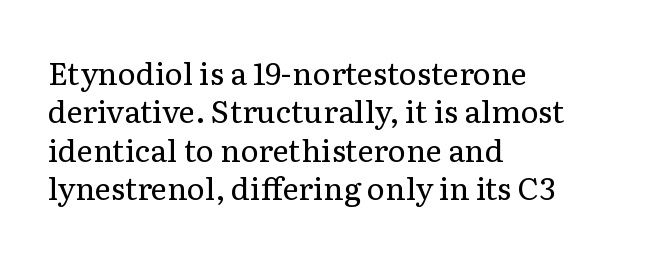
Any mark beneath the type? The region is blank. Each letter keeps its own natural width here, so spacing adapts to shape. Bold? No — there's no thickening of the strokes. Check where the strokes stop: tiny serifs finish them off. Is the letter spacing exaggerated? No — it looks like the ordinary default.
